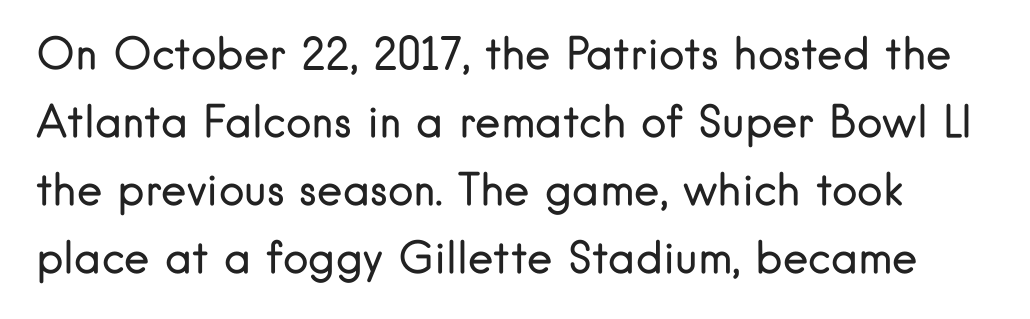
{"serif": "no", "italic": "no", "bold": "no", "weight": "regular", "width": "normal", "stroke_contrast": "low", "x_height": "small", "monospaced": "no", "underline": "no", "line_spacing": "normal", "line_spacing_ratio": 1.58, "letter_spacing": "normal", "letter_spacing_em": 0.0, "glyph_px": 43}
